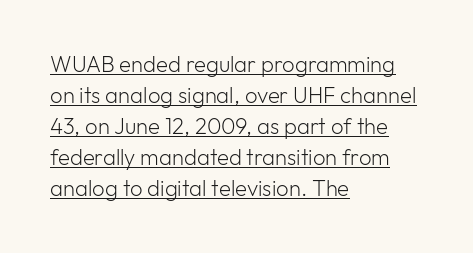
{"italic": "no", "bold": "no", "underline": "yes", "align": "left", "line_spacing": "normal", "line_spacing_ratio": 1.41, "letter_spacing": "normal", "letter_spacing_em": 0.0, "glyph_px": 22}
